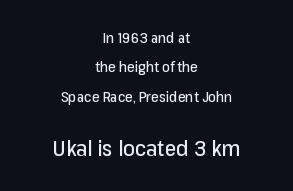
The image shows 21 px text type, upright; set centered, loose line spacing (2.1x), normal letter spacing, not underlined; the second (bottom) block is 1.5x larger.
